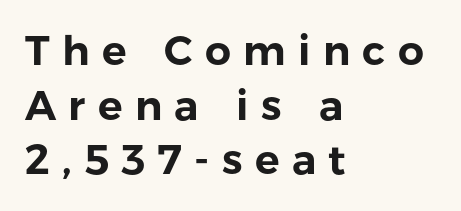
Q: Is the text italic (slanted)? A: No, it is upright.
Q: Is the typeface a serif or a sans-serif typeface? A: Sans-serif.
Q: Is the text underlined? A: No.
Q: How is the paragraph aligned? A: Left-aligned.
Q: Is the spacing between letters normal or unusually wide? A: Unusually wide.
Q: Is the spacing between lines tight, normal or loose? A: Normal.
Q: Width (condensed, normal, or wide)? A: Normal.
Q: Stroke contrast? A: Low.
Q: x-height? A: Medium.
Q: Monospaced? A: No.
